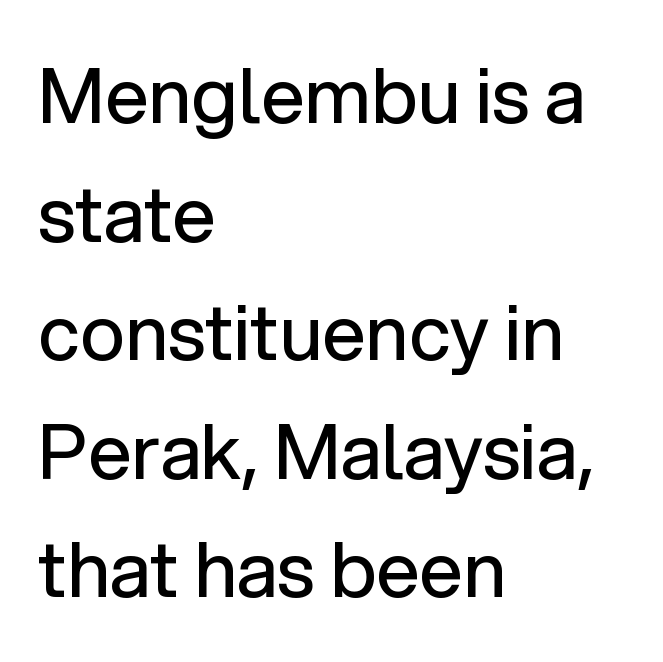
{"serif": "no", "italic": "no", "bold": "no", "weight": "regular", "width": "normal", "stroke_contrast": "low", "x_height": "medium", "monospaced": "no", "underline": "no", "align": "left", "line_spacing": "normal", "line_spacing_ratio": 1.54, "letter_spacing": "normal", "letter_spacing_em": 0.0, "glyph_px": 77}
